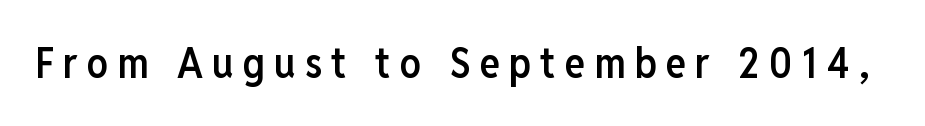
Someone cranked the tracking dial way up on this one. The letters carry no serifs — their stems end cleanly without finishing strokes. Varying glyph widths throughout — classic text-font behaviour. No italicization has been applied; the sample stays upright. Plain, unruled lines of type. Its strokes are somewhat broadened, the hallmark of semibold type.
